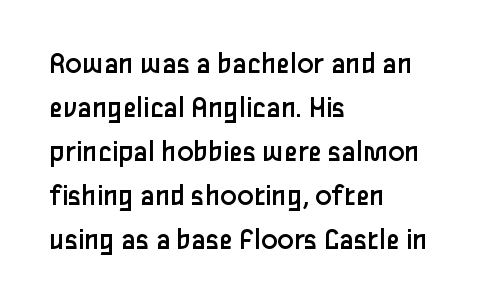
The vertical gap from one line to the next is medium. I'd call this a sans setting — the letters go barefoot. Horizontal alignment here is leftward, the default for most running prose. Has an underline been added? It has not. Tracking value appears to be zero — textbook default spacing.
